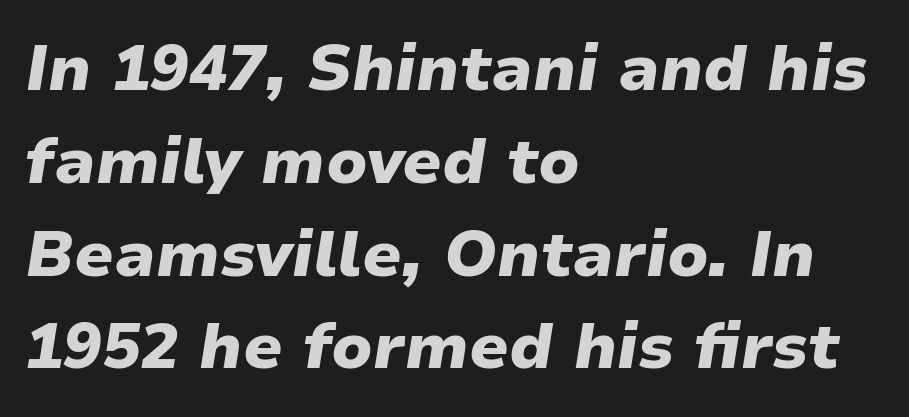
Think of a printed novel: that variable character pitch is what you see here. Posture: slanted. Bold? Absolutely — the strokes are thick and heavy. Reading down the column, the eye jumps a familiar distance to each next line.
